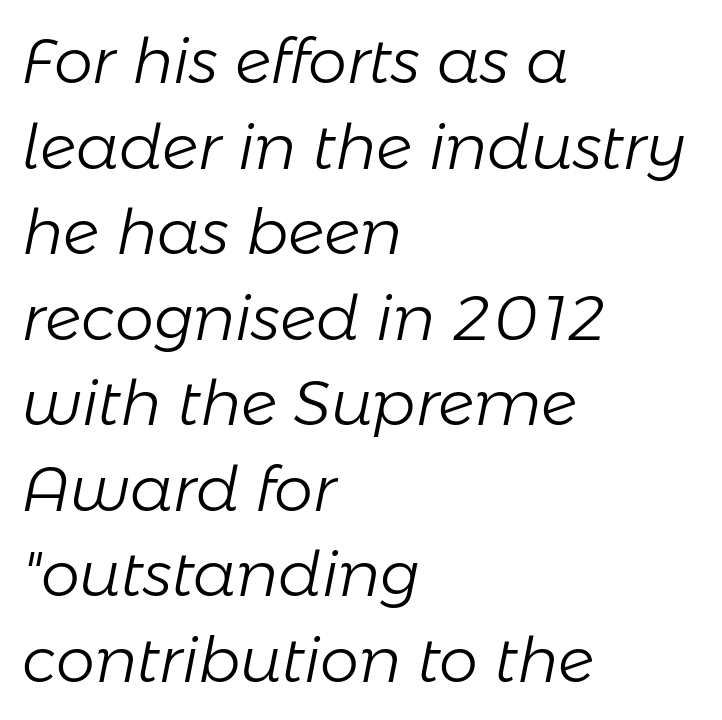
Q: Is the text bold? A: No.
Q: Is the text italic (slanted)? A: Yes, it leans right by about 11 degrees.
Q: Is the text underlined? A: No.
Q: How is the paragraph aligned? A: Left-aligned.
Q: Is the spacing between letters normal or unusually wide? A: Normal.
Q: Is the spacing between lines tight, normal or loose? A: Normal.
Q: Width (condensed, normal, or wide)? A: Normal.
Q: Stroke contrast? A: Low.
Q: x-height? A: Medium.
Q: Monospaced? A: No.
